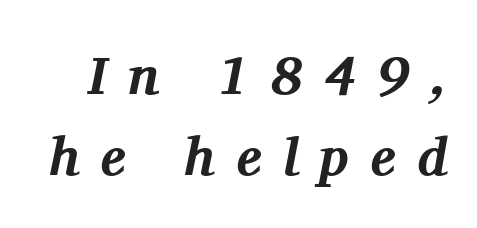
{"serif": "yes", "italic": "yes", "lean": "right", "slant_degrees": 11, "bold": "yes", "weight": "bold", "width": "normal", "stroke_contrast": "medium", "x_height": "medium", "monospaced": "no", "underline": "no", "line_spacing": "normal", "line_spacing_ratio": 1.5, "letter_spacing": "wide", "letter_spacing_em": 0.39, "glyph_px": 54}
